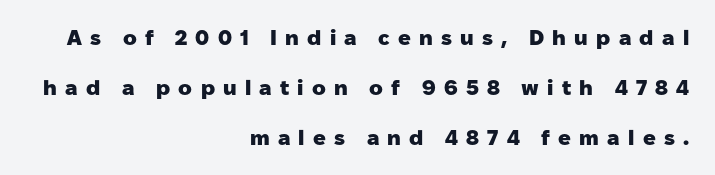
The image shows 21 px bold type, upright; set right-aligned, loose line spacing (2.37x), unusually wide letter spacing (+0.39 em), not underlined.
